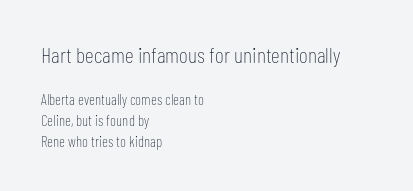
The image shows 22 px text type, upright; set left-aligned, normal line spacing (1.41x), normal letter spacing, not underlined; the first (top) block is 1.47x larger.
